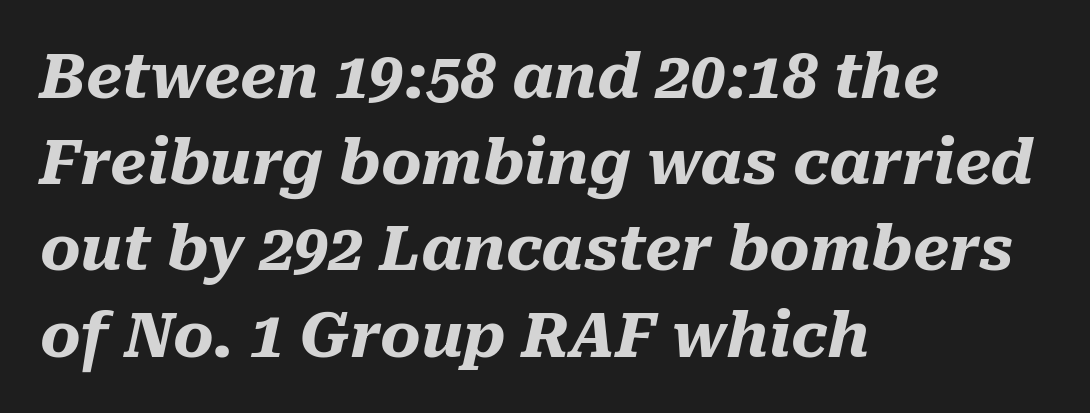
{"italic": "yes", "lean": "right", "slant_degrees": 10, "bold": "yes", "weight": "heavy", "width": "normal", "stroke_contrast": "medium", "x_height": "medium", "monospaced": "no", "underline": "no", "align": "left", "line_spacing": "normal", "line_spacing_ratio": 1.39, "letter_spacing": "normal", "letter_spacing_em": 0.0, "glyph_px": 62}
